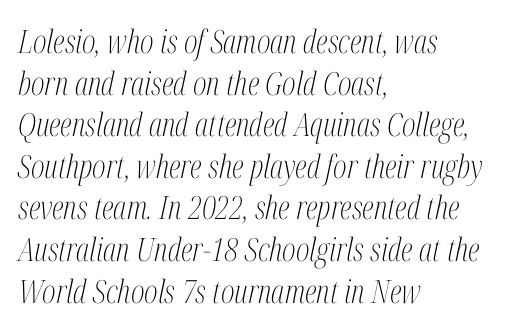
The image shows 32 px light, condensed serif type, italic (leaning right); set left-aligned, normal line spacing (1.3x), normal letter spacing, not underlined; medium stroke contrast and a medium x-height.
